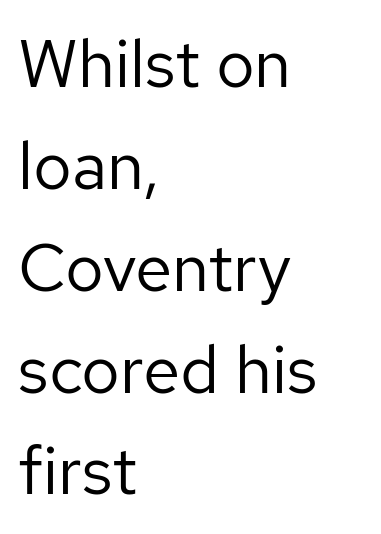
{"serif": "no", "italic": "no", "bold": "no", "weight": "regular", "width": "normal", "stroke_contrast": "low", "x_height": "medium", "monospaced": "no", "underline": "no", "align": "left", "line_spacing": "normal", "line_spacing_ratio": 1.52, "letter_spacing": "normal", "letter_spacing_em": 0.0, "glyph_px": 67}
